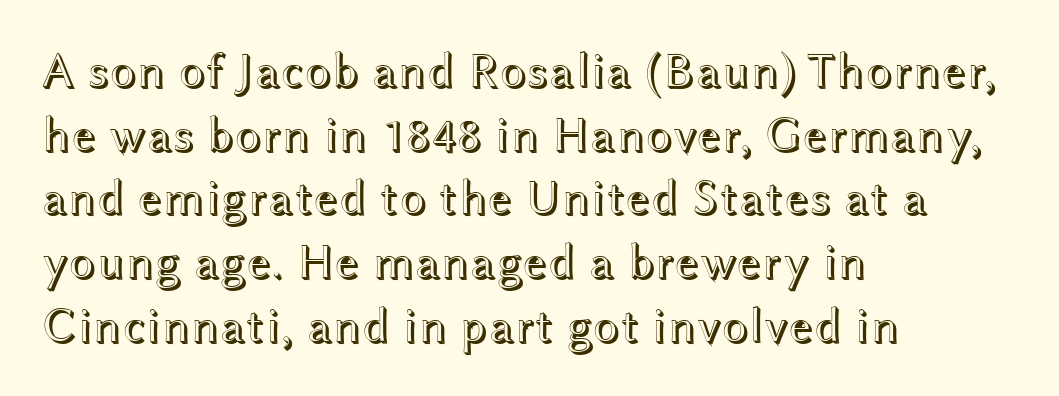
The image shows 49 px wide type, upright; set left-aligned, normal line spacing (1.3x), normal letter spacing, not underlined; a medium x-height.
